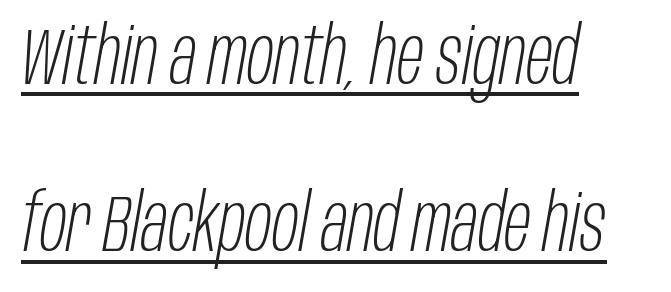
The image shows 79 px light, condensed type, italic (leaning right); set left-aligned, loose line spacing (2.12x), normal letter spacing, underlined; low stroke contrast and a large x-height.
